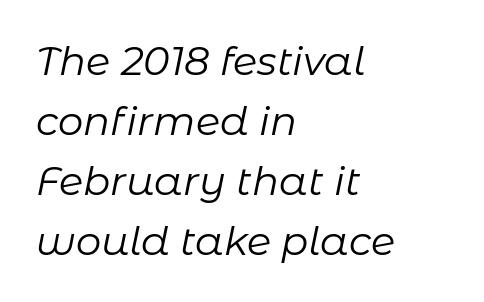
The space beneath each line is pristine and unruled. The gaps between neighbouring characters are ordinary and unremarkable. The space between consecutive lines is moderate. Observe the lean: these are italic letterforms. Stems and bowls with no extra thickness — not bold. The passage shown is typed in a proportional face where columns would drift.
